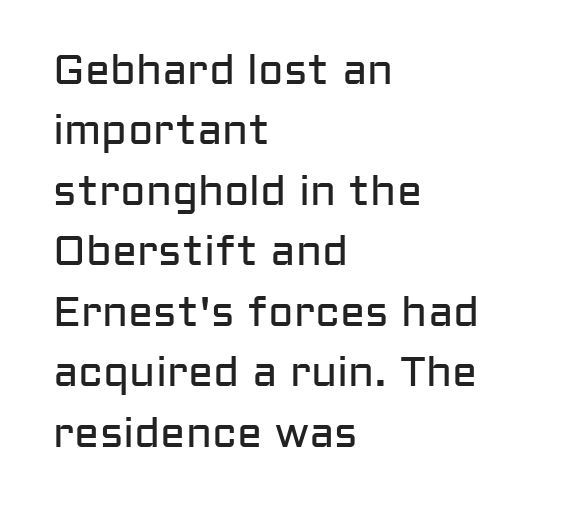
The image shows 42 px regular-weight sans-serif type, upright; set left-aligned, normal line spacing (1.44x), normal letter spacing, not underlined; low stroke contrast and a medium x-height.
